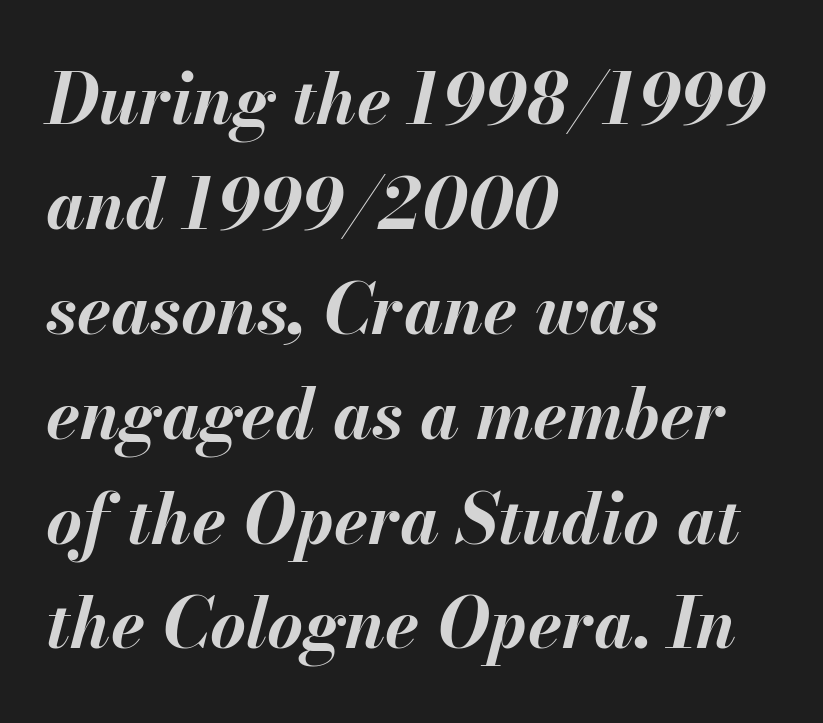
Q: Is the text bold? A: Yes.
Q: Is the text italic (slanted)? A: Yes, it leans right by about 13 degrees.
Q: Is the text underlined? A: No.
Q: How is the paragraph aligned? A: Left-aligned.
Q: Is the spacing between letters normal or unusually wide? A: Normal.
Q: Is the spacing between lines tight, normal or loose? A: Normal.
Q: Width (condensed, normal, or wide)? A: Normal.
Q: Stroke contrast? A: Medium.
Q: x-height? A: Small.
Q: Monospaced? A: No.
